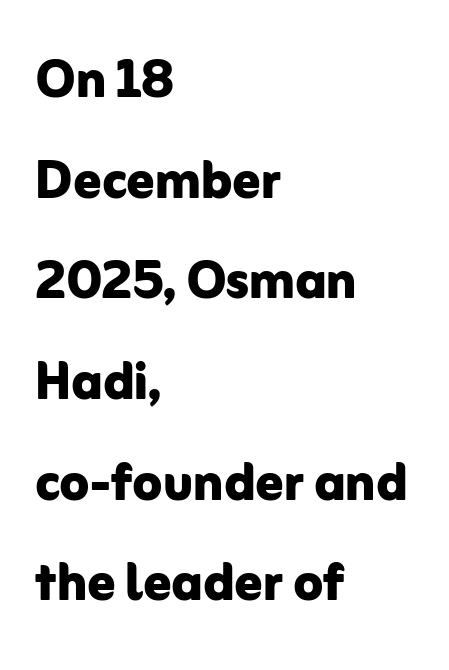
{"serif": "no", "italic": "no", "bold": "yes", "weight": "bold", "width": "normal", "stroke_contrast": "low", "x_height": "medium", "monospaced": "no", "underline": "no", "align": "left", "line_spacing": "normal", "line_spacing_ratio": 1.48, "letter_spacing": "normal", "letter_spacing_em": 0.0, "glyph_px": 68}
